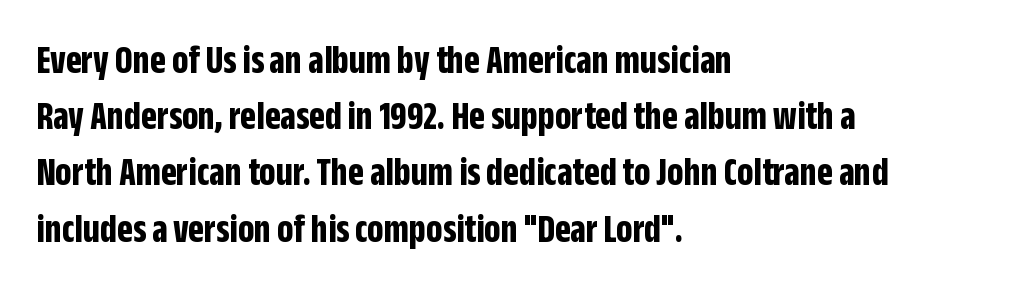
{"serif": "no", "italic": "no", "bold": "yes", "weight": "bold", "width": "condensed", "stroke_contrast": "low", "x_height": "large", "monospaced": "no", "underline": "no", "align": "left", "line_spacing": "normal", "line_spacing_ratio": 1.37, "letter_spacing": "normal", "letter_spacing_em": 0.0, "glyph_px": 41}
